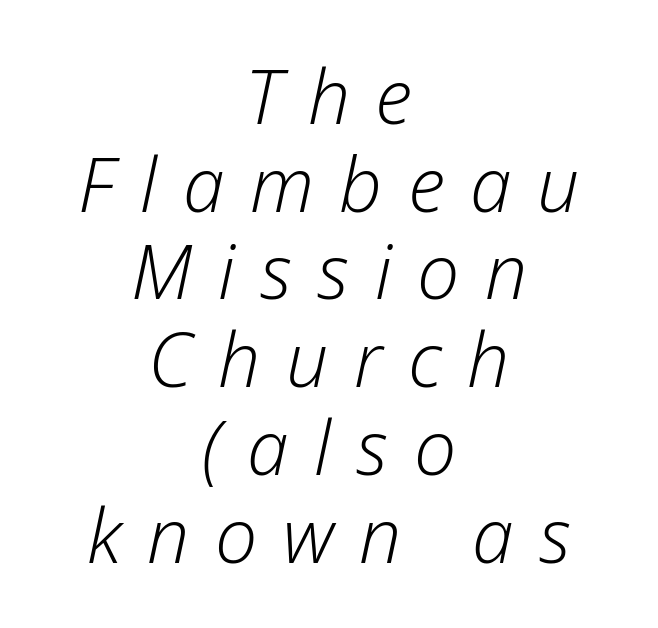
The image shows 75 px light type, italic (leaning right); set centered, line spacing 1.17x, unusually wide letter spacing (+0.34 em), not underlined; low stroke contrast and a medium x-height.
